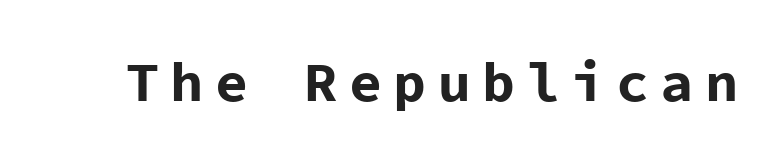
Q: Is the text bold? A: Yes.
Q: Is the text italic (slanted)? A: No, it is upright.
Q: Is the typeface a serif or a sans-serif typeface? A: Sans-serif.
Q: Is the text underlined? A: No.
Q: Is the spacing between letters normal or unusually wide? A: Unusually wide.
Q: Width (condensed, normal, or wide)? A: Normal.
Q: Stroke contrast? A: Low.
Q: x-height? A: Medium.
Q: Monospaced? A: Yes.
